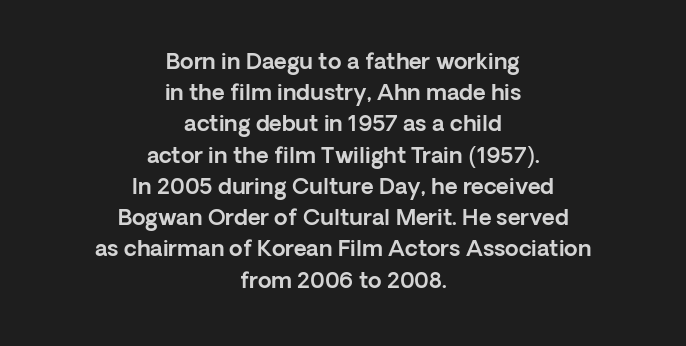
Style check: upright. The passage shown stacks its lines at a standard gap. Look at the tracking — it's just the regular setting, nothing added. Descenders are the only things crossing below the line. Notice how the passage keeps no hard edge, just a central spine.
